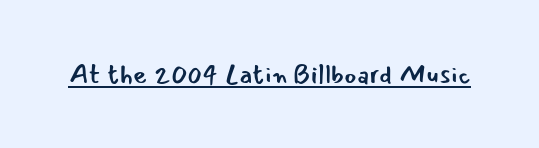
{"italic": "no", "bold": "no", "underline": "yes", "letter_spacing": "normal", "letter_spacing_em": 0.0, "glyph_px": 27}
